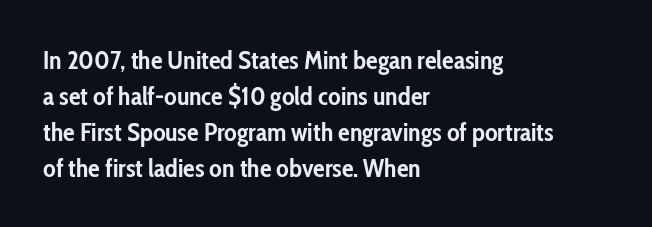
Weight: bold. Inter-character spacing is left at the font's built-in metrics. Check the space under the baseline: it is left empty. These lines sit exactly where default settings would place them. Compared with a centered layout, this one pins lines to the left instead.
